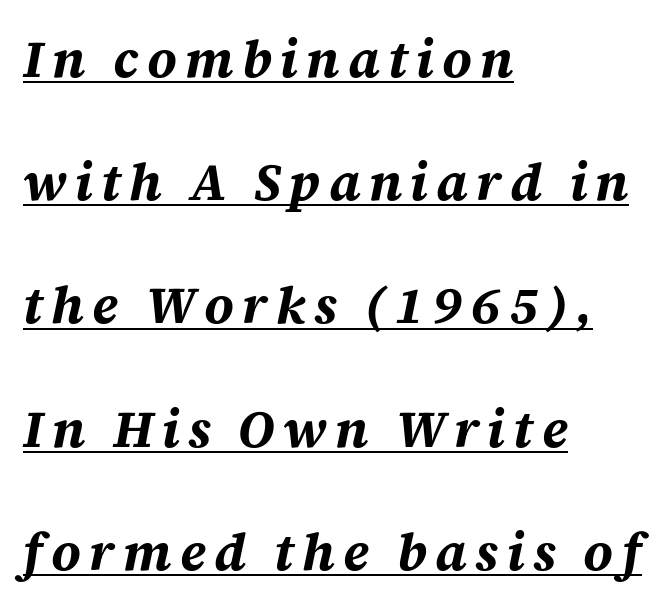
Regarding leading, the lines here are spaced well apart. These lines carry a lot of weight — the face is fully bold. The glyphs look as if they've been sheared to an angle. Does a line run under the words? Yes, clearly. Think of a printed novel: that variable character pitch is what you see here.
